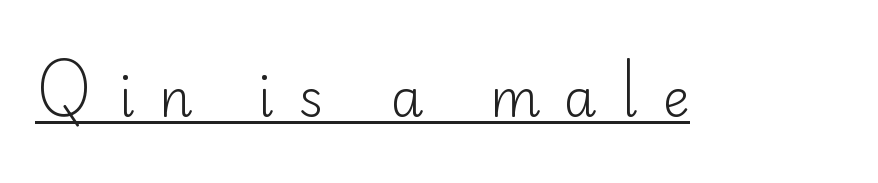
{"serif": "no", "italic": "no", "bold": "no", "weight": "light", "width": "normal", "stroke_contrast": "low", "x_height": "small", "monospaced": "no", "underline": "yes", "letter_spacing": "wide", "letter_spacing_em": 0.48, "glyph_px": 52}
